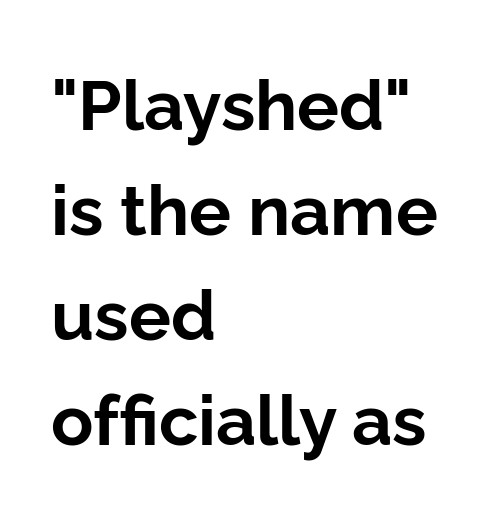
Q: Is the text bold? A: Yes.
Q: Is the text italic (slanted)? A: No, it is upright.
Q: Is the typeface a serif or a sans-serif typeface? A: Sans-serif.
Q: Is the text underlined? A: No.
Q: How is the paragraph aligned? A: Left-aligned.
Q: Is the spacing between letters normal or unusually wide? A: Normal.
Q: Is the spacing between lines tight, normal or loose? A: Normal.
Q: Width (condensed, normal, or wide)? A: Normal.
Q: Stroke contrast? A: Low.
Q: x-height? A: Medium.
Q: Monospaced? A: No.
